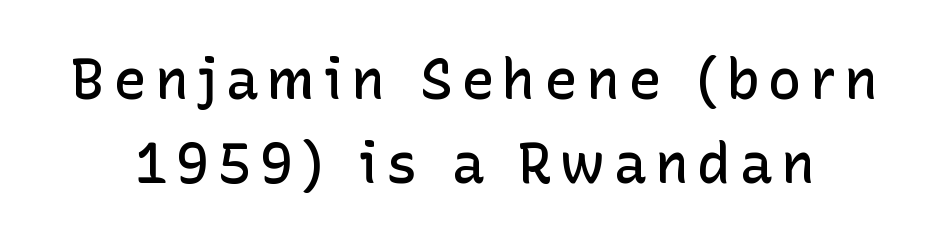
Q: Is the text bold? A: Semi-bold.
Q: Is the text italic (slanted)? A: No, it is upright.
Q: Is the typeface a serif or a sans-serif typeface? A: Sans-serif.
Q: Is the text underlined? A: No.
Q: Is the spacing between lines tight, normal or loose? A: Normal.
Q: Width (condensed, normal, or wide)? A: Normal.
Q: Stroke contrast? A: Low.
Q: x-height? A: Medium.
Q: Monospaced? A: No.
